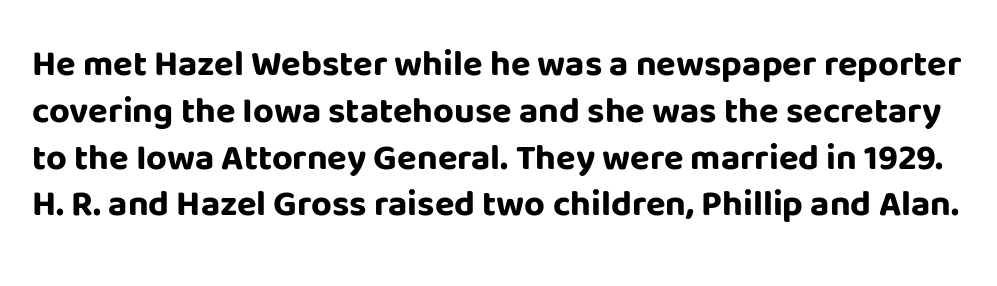
The image shows 36 px bold sans-serif type, upright; set normal line spacing (1.3x), normal letter spacing, not underlined; low stroke contrast and a large x-height.
